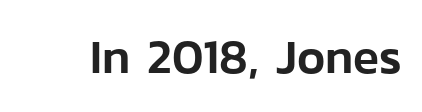
Inter-character spacing is left at the font's built-in metrics. The typography opts for an upright posture over an oblique one. Underline: absent. What kind of face is this? One without serifs — a sans. You could not count columns in this text — the font is proportionally spaced.
